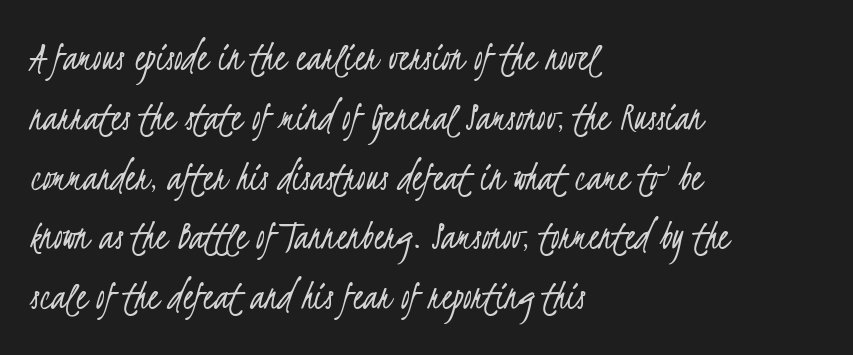
Q: Is the text bold? A: No.
Q: Is the typeface a serif or a sans-serif typeface? A: Sans-serif.
Q: Is the text underlined? A: No.
Q: How is the paragraph aligned? A: Left-aligned.
Q: Is the spacing between letters normal or unusually wide? A: Normal.
Q: Is the spacing between lines tight, normal or loose? A: Normal.
Q: Width (condensed, normal, or wide)? A: Condensed.
Q: Stroke contrast? A: Low.
Q: x-height? A: Small.
Q: Monospaced? A: No.
